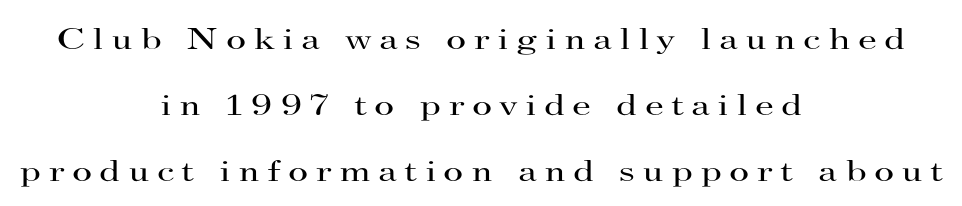
Has an underline been added? It has not. The cut favours lightness, reaching ordinary text weight at its darkest. The line-height multiplier appears high, well above default. These lines are centered, leaving both edges ragged. The face used here is rendered with a markedly widened letterfit. Looks like regular typesetting: each glyph gets only the width it needs.
